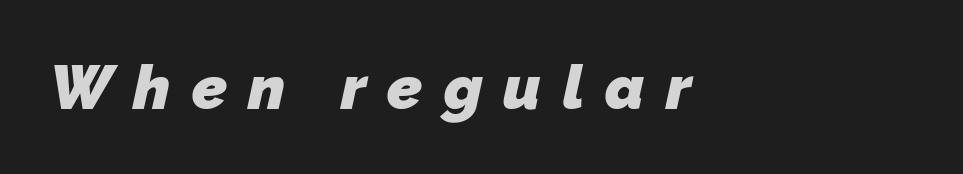
The strokes are fattened all the way to bold. Think of a printed novel: that variable character pitch is what you see here. The typeface chosen for these lines omits serifs. Short and long lines alike share a common starting point at left. Clear beneath every line of the passage. In terms of letterspacing, this is a distinctly airy, spread setting.
